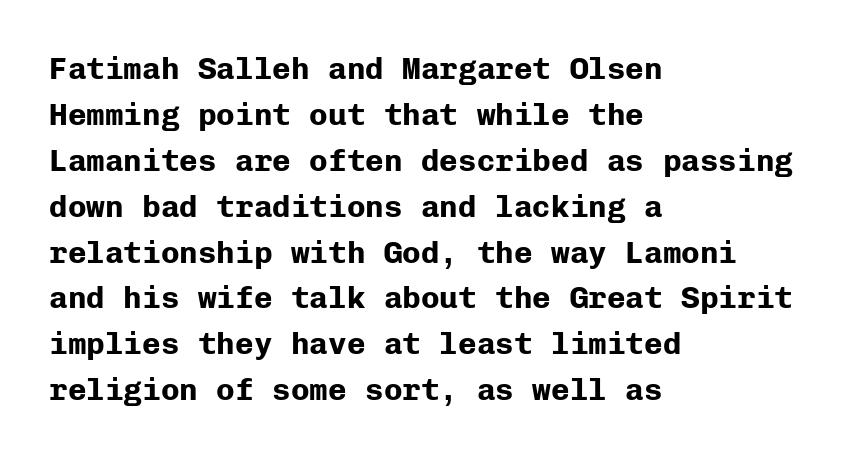
Are there feet on the stems? There aren't — it's a sans. Underlining? Definitely not there. Heavy-handed strokes throughout: this text is bold. Line beginnings align vertically; line endings do not. The rows are spaced the way most documents space them. The letters march in equal steps, a hallmark of fixed-pitch type.
